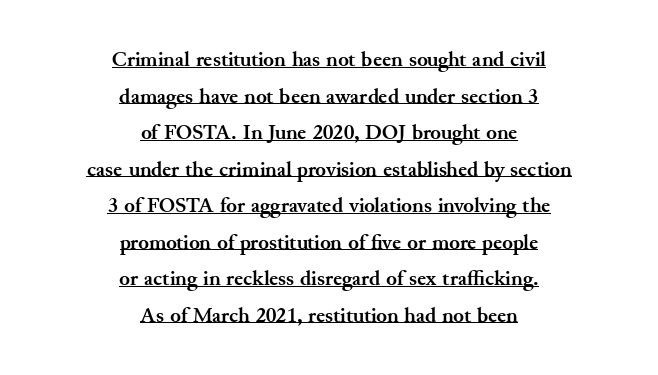
The glyphs have the mass of a bold cut. Beneath each row of characters lies a ruled line. Upright lettering throughout. Summary of vertical rhythm: regular, with standard interline spacing. A centered setting, common on invitations and titles, is used for this passage. The face used here is rendered with its standard letterfit.
